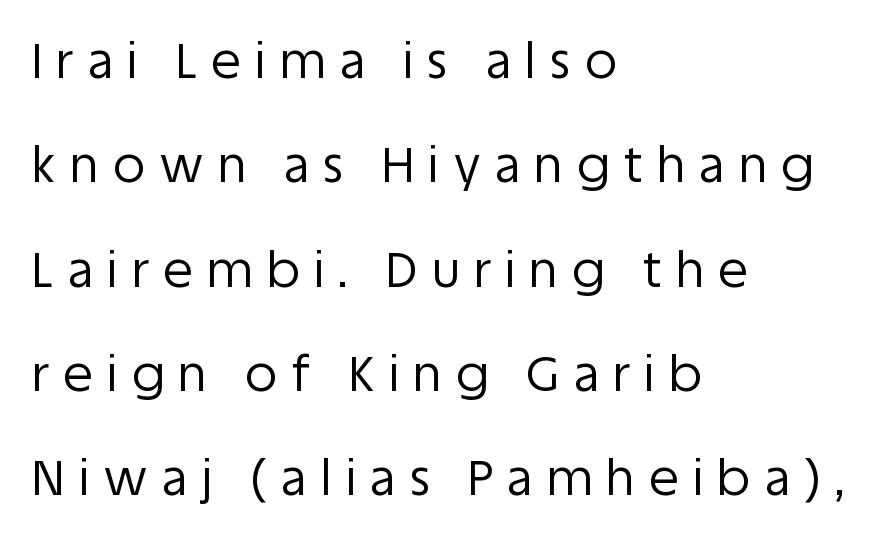
Q: Is the text bold? A: No.
Q: Is the text italic (slanted)? A: No, it is upright.
Q: Is the typeface a serif or a sans-serif typeface? A: Sans-serif.
Q: Is the text underlined? A: No.
Q: How is the paragraph aligned? A: Left-aligned.
Q: Is the spacing between letters normal or unusually wide? A: Unusually wide.
Q: Is the spacing between lines tight, normal or loose? A: Loose.
Q: Width (condensed, normal, or wide)? A: Normal.
Q: Stroke contrast? A: Low.
Q: x-height? A: Large.
Q: Monospaced? A: No.
